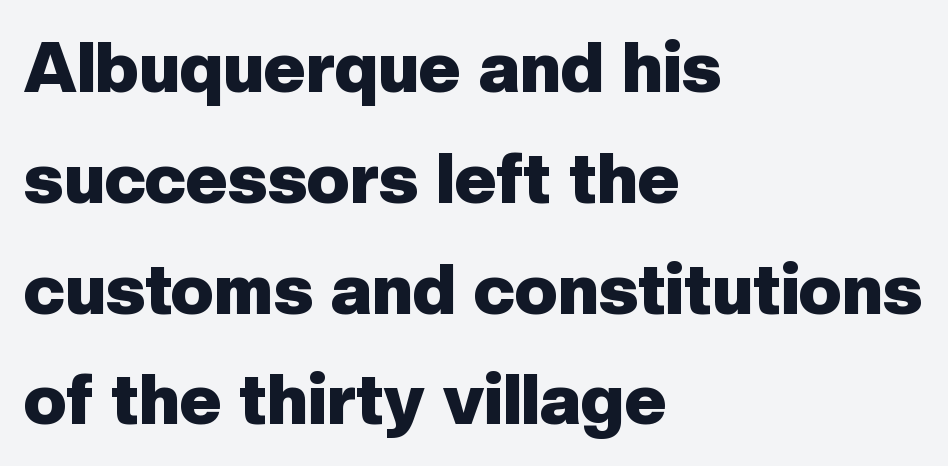
Q: Is the text bold? A: Yes.
Q: Is the text italic (slanted)? A: No, it is upright.
Q: Is the typeface a serif or a sans-serif typeface? A: Sans-serif.
Q: Is the text underlined? A: No.
Q: How is the paragraph aligned? A: Left-aligned.
Q: Is the spacing between letters normal or unusually wide? A: Normal.
Q: Is the spacing between lines tight, normal or loose? A: Normal.
Q: Width (condensed, normal, or wide)? A: Normal.
Q: Stroke contrast? A: Low.
Q: x-height? A: Medium.
Q: Monospaced? A: No.
